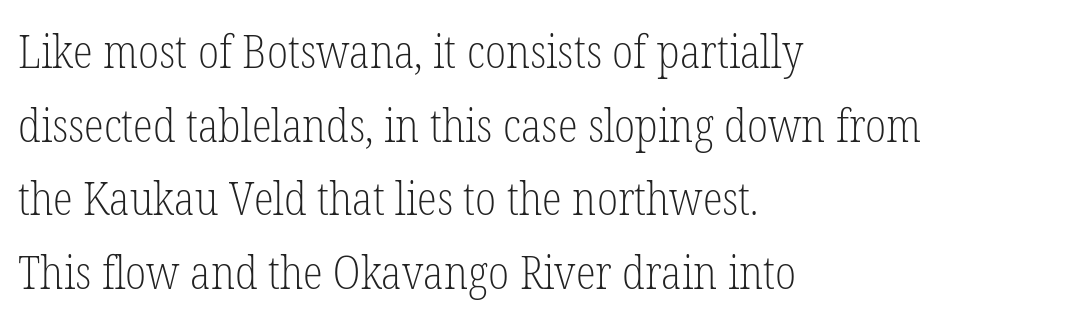
{"serif": "yes", "italic": "no", "bold": "no", "weight": "light", "width": "condensed", "stroke_contrast": "low", "x_height": "medium", "monospaced": "no", "underline": "no", "align": "left", "line_spacing": "normal", "line_spacing_ratio": 1.6, "letter_spacing": "normal", "letter_spacing_em": 0.0, "glyph_px": 46}
